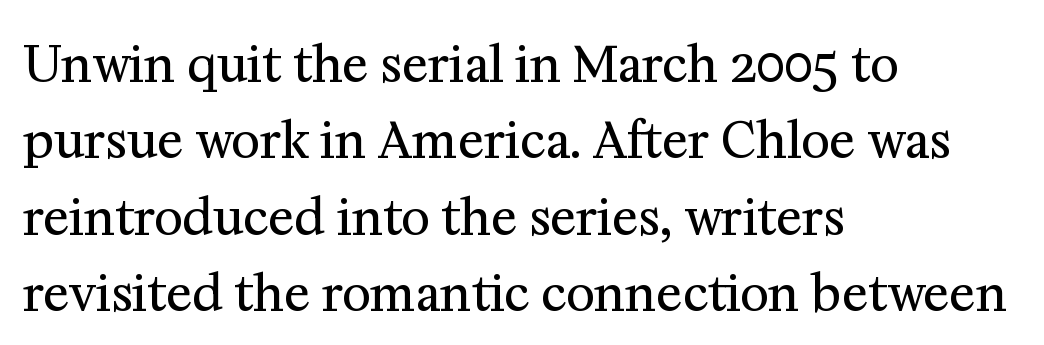
{"serif": "yes", "italic": "no", "bold": "no", "weight": "regular", "width": "normal", "stroke_contrast": "medium", "x_height": "medium", "monospaced": "no", "underline": "no", "align": "left", "line_spacing": "normal", "line_spacing_ratio": 1.56, "letter_spacing": "normal", "letter_spacing_em": 0.0, "glyph_px": 49}
